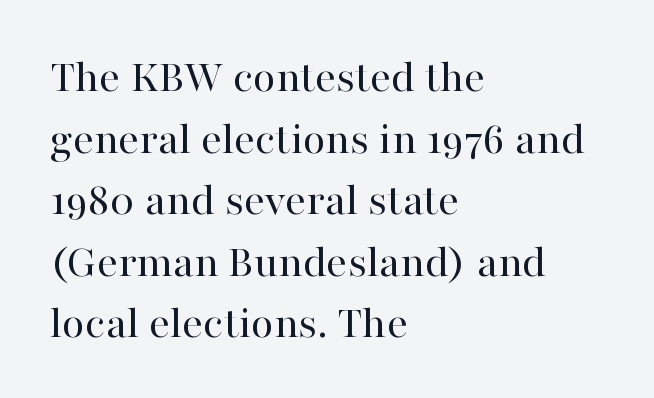
Q: Is the text bold? A: No.
Q: Is the text italic (slanted)? A: No, it is upright.
Q: Is the typeface a serif or a sans-serif typeface? A: Serif.
Q: Is the text underlined? A: No.
Q: How is the paragraph aligned? A: Left-aligned.
Q: Is the spacing between letters normal or unusually wide? A: Normal.
Q: Is the spacing between lines tight, normal or loose? A: Normal.
Q: Width (condensed, normal, or wide)? A: Normal.
Q: Stroke contrast? A: High.
Q: x-height? A: Medium.
Q: Monospaced? A: No.
